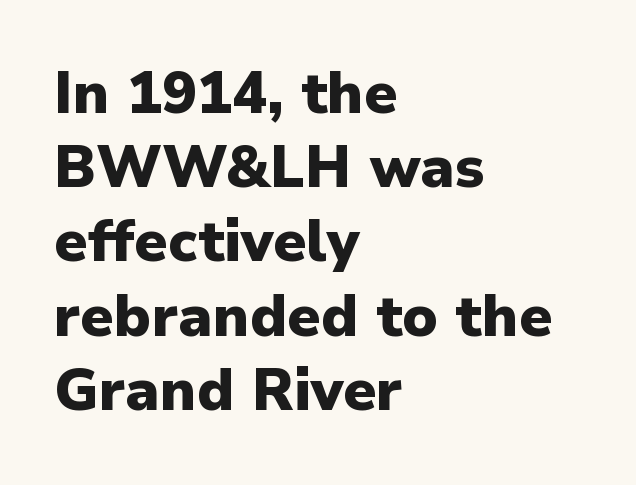
{"serif": "no", "italic": "no", "bold": "yes", "weight": "heavy", "width": "normal", "stroke_contrast": "low", "x_height": "medium", "monospaced": "no", "underline": "no", "align": "left", "line_spacing": "normal", "line_spacing_ratio": 1.28, "letter_spacing": "normal", "letter_spacing_em": 0.0, "glyph_px": 58}
